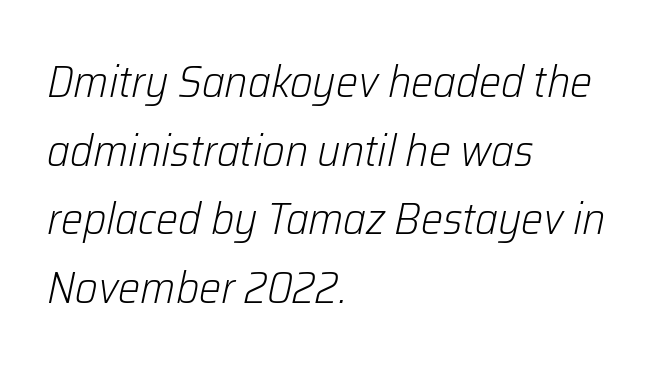
{"italic": "yes", "lean": "right", "slant_degrees": 12, "bold": "no", "weight": "light", "width": "normal", "stroke_contrast": "low", "x_height": "medium", "monospaced": "no", "underline": "no", "align": "left", "line_spacing": "normal", "line_spacing_ratio": 1.56, "letter_spacing": "normal", "letter_spacing_em": 0.0, "glyph_px": 44}
